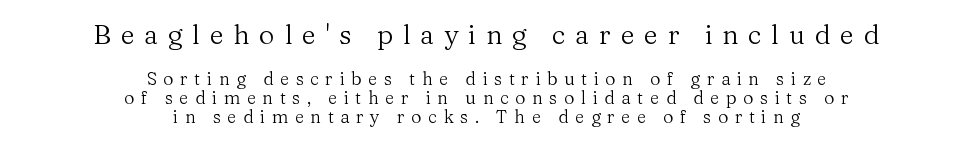
Cramped leading. Rendered with straight, roman letterforms. The rendering shrinks the type as you move from the upper chunk to the lower. The zone under the glyphs is completely vacant. Is the letter spacing exaggerated? Yes — the characters are pushed far apart.
